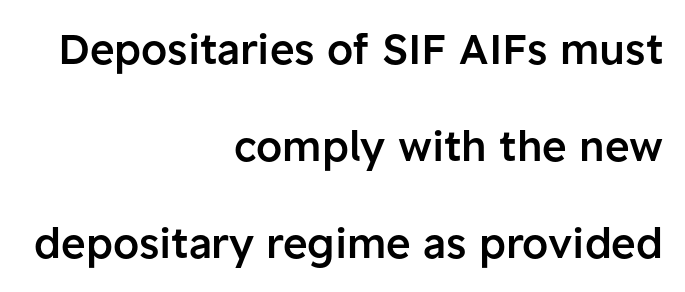
Q: Is the text bold? A: Semi-bold.
Q: Is the text italic (slanted)? A: No, it is upright.
Q: Is the typeface a serif or a sans-serif typeface? A: Sans-serif.
Q: Is the text underlined? A: No.
Q: How is the paragraph aligned? A: Right-aligned.
Q: Is the spacing between letters normal or unusually wide? A: Normal.
Q: Is the spacing between lines tight, normal or loose? A: Loose.
Q: Width (condensed, normal, or wide)? A: Normal.
Q: Stroke contrast? A: Low.
Q: x-height? A: Medium.
Q: Monospaced? A: No.
